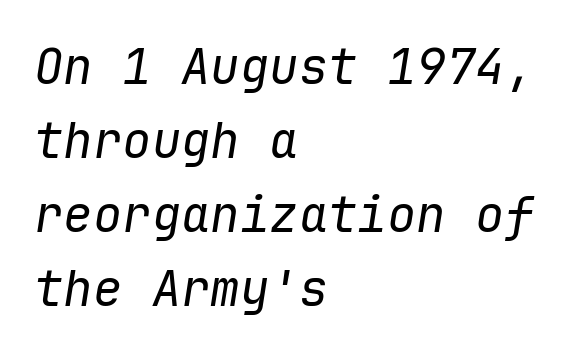
Horizontally, the lines are justified to the leading edge only. Does extra space separate the letters? No, they use regular spacing. Compared with a typical body face, this is equally light or lighter still. Each letter, wide or thin by design, is forced into the same width here. Whoever set this chose a conventional vertical rhythm.
